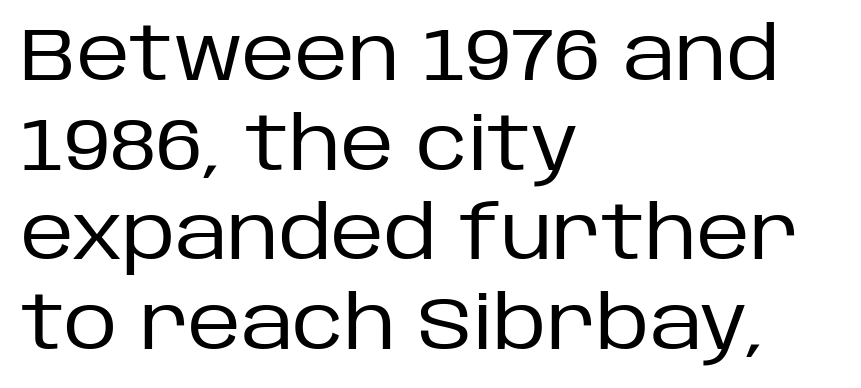
The image shows 74 px regular-weight sans-serif type, upright; set left-aligned, line spacing 1.21x, normal letter spacing, not underlined; low stroke contrast and a large x-height.
